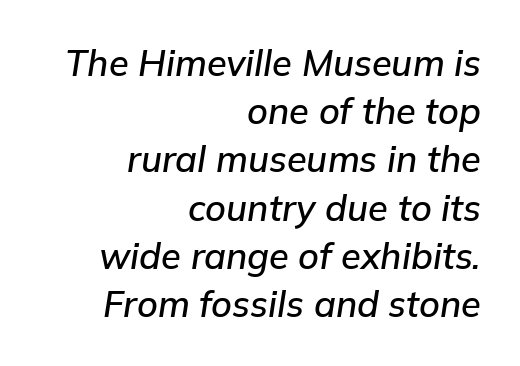
{"italic": "yes", "lean": "right", "slant_degrees": 9, "width": "normal", "stroke_contrast": "low", "x_height": "medium", "monospaced": "no", "underline": "no", "align": "right", "line_spacing": "normal", "line_spacing_ratio": 1.34, "letter_spacing": "normal", "letter_spacing_em": 0.0, "glyph_px": 36}
